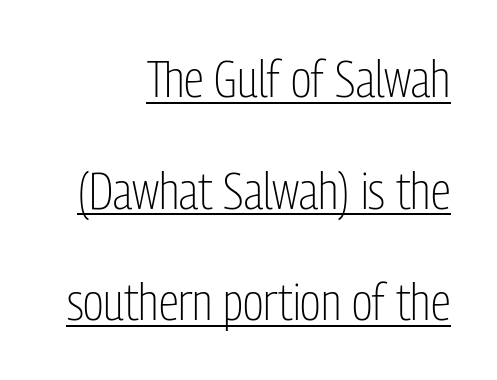
Q: Is the text bold? A: No.
Q: Is the text italic (slanted)? A: No, it is upright.
Q: Is the typeface a serif or a sans-serif typeface? A: Sans-serif.
Q: Is the text underlined? A: Yes.
Q: How is the paragraph aligned? A: Right-aligned.
Q: Is the spacing between letters normal or unusually wide? A: Normal.
Q: Is the spacing between lines tight, normal or loose? A: Loose.
Q: Width (condensed, normal, or wide)? A: Condensed.
Q: Stroke contrast? A: Low.
Q: x-height? A: Medium.
Q: Monospaced? A: No.
